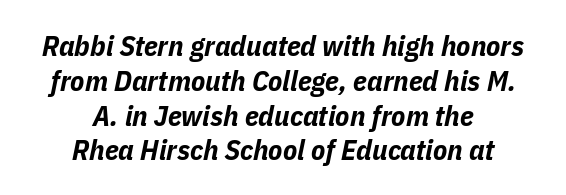
{"italic": "yes", "lean": "right", "slant_degrees": 11, "bold": "yes", "weight": "bold", "width": "condensed", "stroke_contrast": "low", "x_height": "medium", "monospaced": "no", "underline": "no", "align": "center", "line_spacing_ratio": 1.2, "letter_spacing": "normal", "letter_spacing_em": 0.0, "glyph_px": 29}
